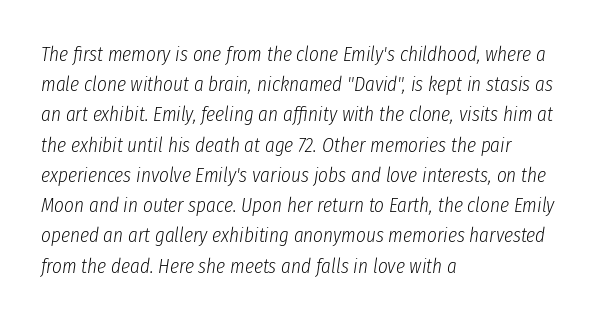
Q: Is the text bold? A: No.
Q: Is the text italic (slanted)? A: Yes, it leans right by about 8 degrees.
Q: Is the text underlined? A: No.
Q: How is the paragraph aligned? A: Left-aligned.
Q: Is the spacing between letters normal or unusually wide? A: Normal.
Q: Is the spacing between lines tight, normal or loose? A: Normal.
